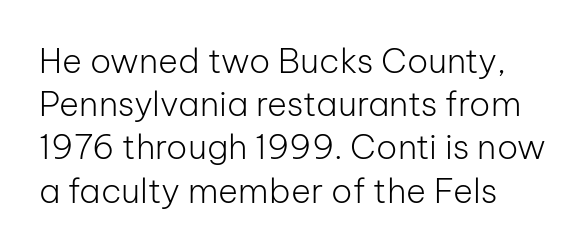
Tracking value appears to be zero — textbook default spacing. A sans-serif font was chosen for this passage. The string is rendered with underlining switched off. The specimen reads as upright at a glance. Think of a printed novel: that variable character pitch is what you see here.
